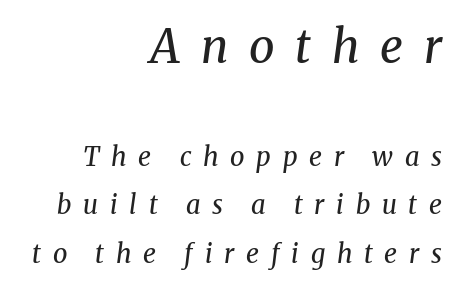
This sample has the flowing, uneven cadence of proportional lettering. The rag falls on the left side of this text block. Nobody drew a line under any word here. Characters follow at a spacing far wider than the type designer built in. The glyphs look as if they've been sheared to an angle.
